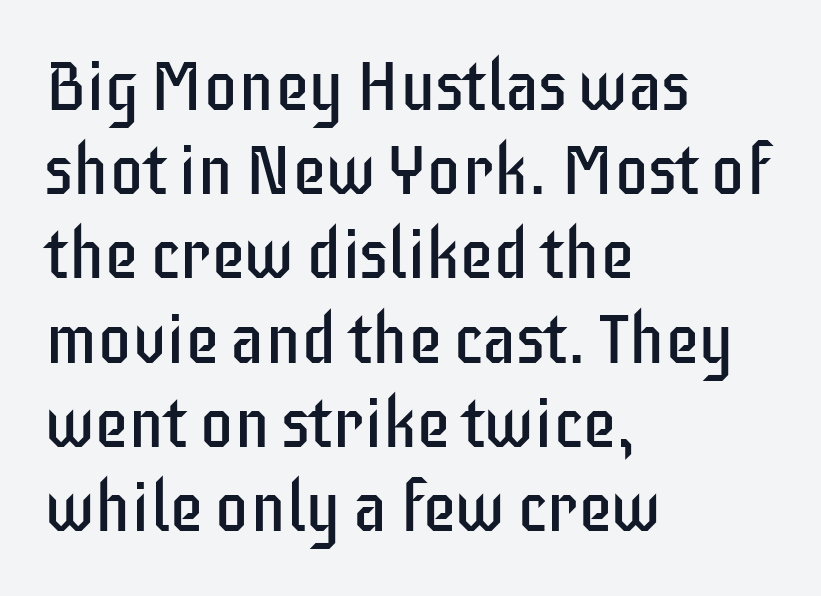
{"serif": "no", "italic": "no", "bold": "no", "weight": "regular", "width": "condensed", "stroke_contrast": "low", "x_height": "large", "monospaced": "no", "underline": "no", "align": "left", "line_spacing_ratio": 1.22, "letter_spacing": "normal", "letter_spacing_em": 0.0, "glyph_px": 69}
